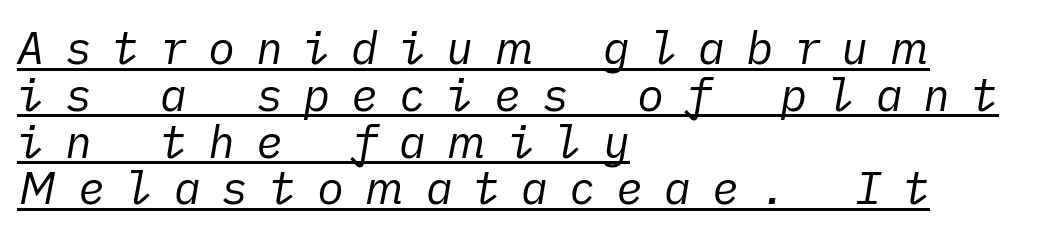
The image shows 45 px regular-weight type, italic (leaning right); set left-aligned, tight line spacing (1.04x), unusually wide letter spacing (+0.46 em), underlined; low stroke contrast and a medium x-height.
